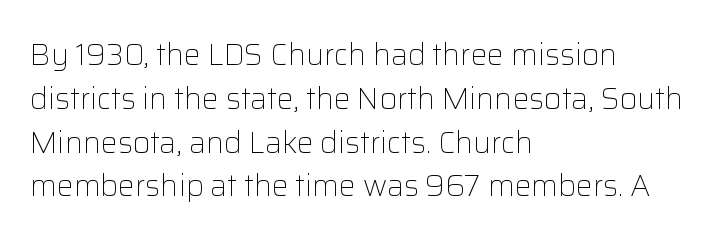
{"serif": "no", "italic": "no", "bold": "no", "weight": "light", "width": "normal", "stroke_contrast": "low", "x_height": "medium", "monospaced": "no", "underline": "no", "align": "left", "line_spacing": "normal", "line_spacing_ratio": 1.46, "letter_spacing": "normal", "letter_spacing_em": 0.0, "glyph_px": 30}
